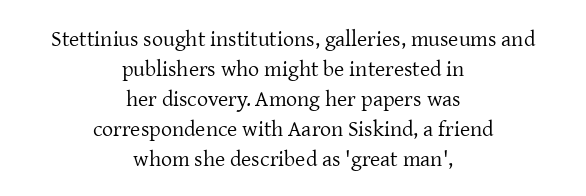
Q: Is the text bold? A: No.
Q: Is the text italic (slanted)? A: No, it is upright.
Q: Is the text underlined? A: No.
Q: How is the paragraph aligned? A: Centered.
Q: Is the spacing between letters normal or unusually wide? A: Normal.
Q: Is the spacing between lines tight, normal or loose? A: Normal.
